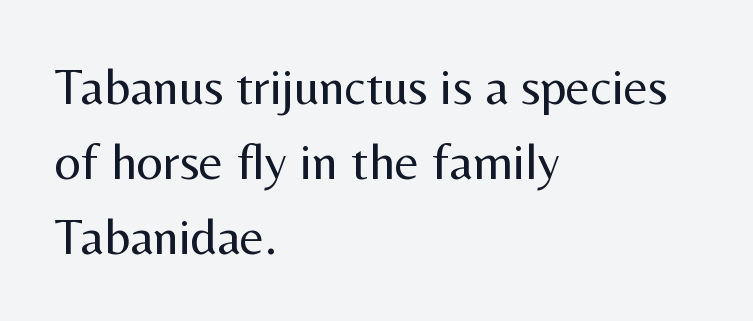
{"serif": "no", "italic": "no", "bold": "no", "weight": "regular", "width": "normal", "stroke_contrast": "medium", "x_height": "medium", "monospaced": "no", "underline": "no", "align": "left", "line_spacing": "normal", "line_spacing_ratio": 1.44, "letter_spacing": "normal", "letter_spacing_em": 0.0, "glyph_px": 52}
